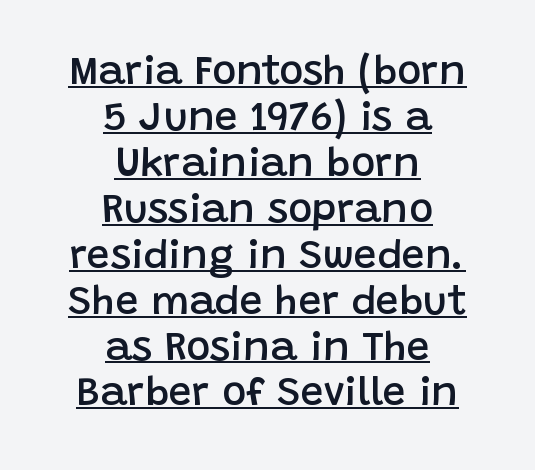
{"serif": "no", "italic": "no", "bold": "semi", "weight": "semibold", "width": "normal", "stroke_contrast": "low", "x_height": "large", "monospaced": "no", "underline": "yes", "align": "center", "line_spacing": "tight", "line_spacing_ratio": 1.12, "letter_spacing": "normal", "letter_spacing_em": 0.0, "glyph_px": 41}
